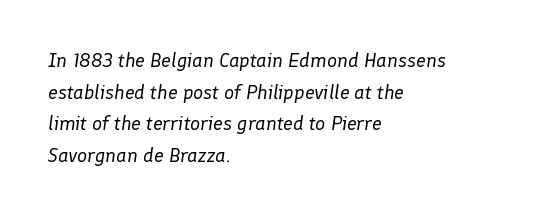
Q: Is the text bold? A: No.
Q: Is the text italic (slanted)? A: Yes, it leans right by about 8 degrees.
Q: Is the text underlined? A: No.
Q: How is the paragraph aligned? A: Left-aligned.
Q: Is the spacing between letters normal or unusually wide? A: Normal.
Q: Is the spacing between lines tight, normal or loose? A: Normal.
